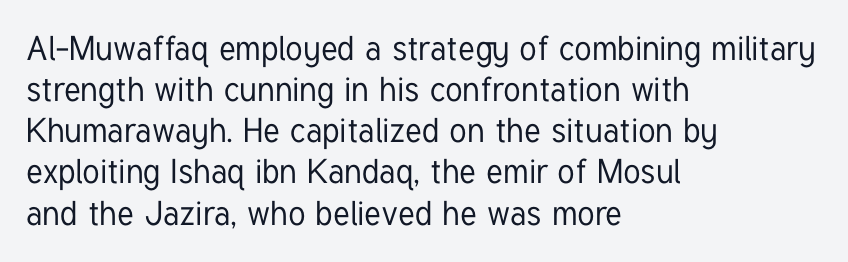
Q: Is the text italic (slanted)? A: No, it is upright.
Q: Is the typeface a serif or a sans-serif typeface? A: Sans-serif.
Q: Is the text underlined? A: No.
Q: How is the paragraph aligned? A: Left-aligned.
Q: Is the spacing between letters normal or unusually wide? A: Normal.
Q: Width (condensed, normal, or wide)? A: Condensed.
Q: Stroke contrast? A: Low.
Q: x-height? A: Medium.
Q: Monospaced? A: No.
